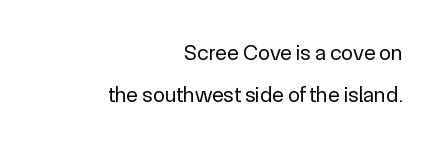
The image shows 22 px text type, upright; set right-aligned, loose line spacing (1.9x), normal letter spacing, not underlined.
